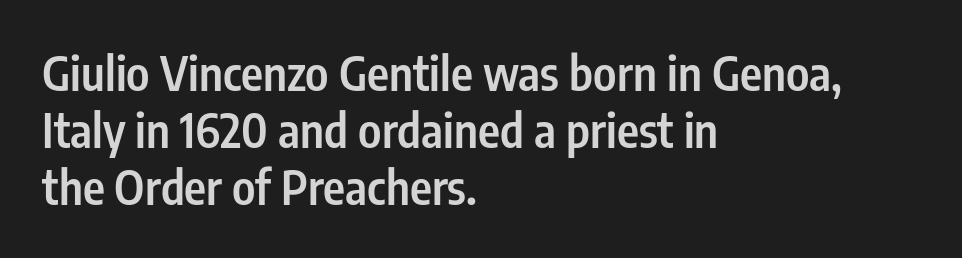
Q: Is the text bold? A: Semi-bold.
Q: Is the text italic (slanted)? A: No, it is upright.
Q: Is the typeface a serif or a sans-serif typeface? A: Sans-serif.
Q: Is the text underlined? A: No.
Q: How is the paragraph aligned? A: Left-aligned.
Q: Is the spacing between letters normal or unusually wide? A: Normal.
Q: Width (condensed, normal, or wide)? A: Condensed.
Q: Stroke contrast? A: Low.
Q: x-height? A: Medium.
Q: Monospaced? A: No.
